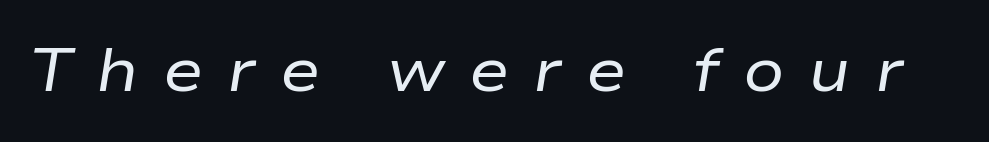
The image shows 61 px regular-weight, wide type, italic (leaning right); set unusually wide letter spacing (+0.39 em), not underlined; low stroke contrast and a medium x-height.
